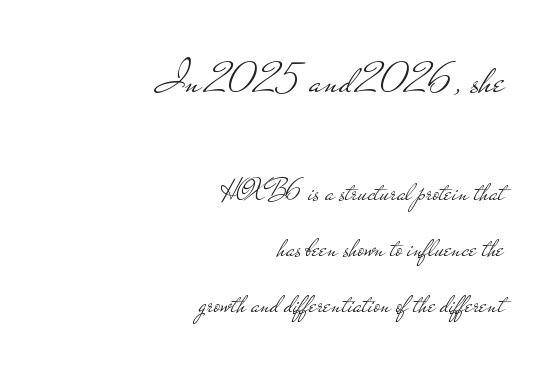
Do the characters align in a grid? No, the font is proportional. Stroke mass is kept to a normal reading level or below. Which chunk is bigger? The first one — the top block dwarfs the bottom. A typesetter would label this face a sans. Any mark beneath the type? The region is blank. Honestly, the letter spacing is just normal — you wouldn't notice it.
